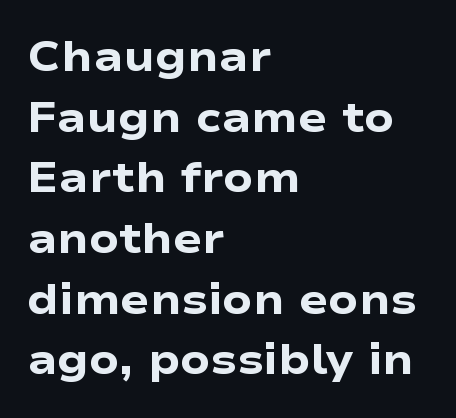
{"serif": "no", "italic": "no", "bold": "yes", "weight": "heavy", "width": "wide", "stroke_contrast": "low", "x_height": "medium", "monospaced": "no", "underline": "no", "align": "left", "line_spacing": "normal", "line_spacing_ratio": 1.41, "letter_spacing": "normal", "letter_spacing_em": 0.0, "glyph_px": 43}
